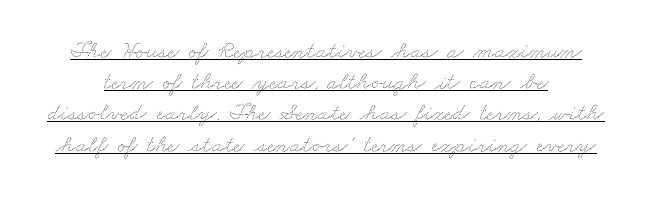
The image shows 24 px text type; set normal line spacing (1.3x), normal letter spacing, underlined.
